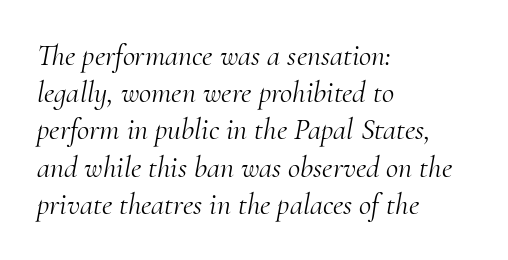
Examine the stroke ends and you'll spot serifs. An italicized treatment has been applied to the whole sample. The area under the type is left untouched. The rendering keeps characters at their native spacing.
